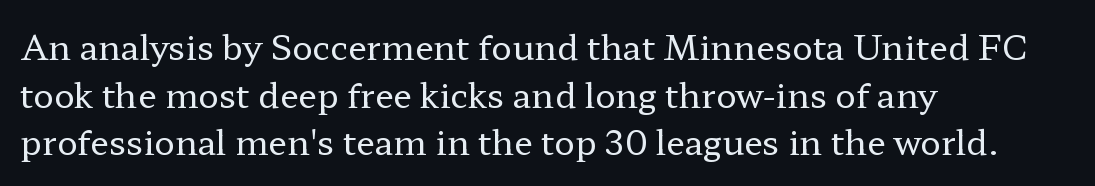
{"serif": "yes", "italic": "no", "bold": "no", "weight": "regular", "width": "wide", "stroke_contrast": "low", "x_height": "medium", "monospaced": "no", "underline": "no", "align": "left", "line_spacing": "normal", "line_spacing_ratio": 1.4, "letter_spacing": "normal", "letter_spacing_em": 0.0, "glyph_px": 34}
